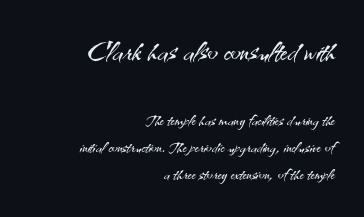
{"serif": "no", "bold": "no", "weight": "light", "width": "normal", "stroke_contrast": "medium", "x_height": "small", "monospaced": "no", "underline": "no", "align": "right", "line_spacing_ratio": 1.21, "letter_spacing": "normal", "letter_spacing_em": 0.0, "larger_block": "first", "size_ratio": 1.77, "glyph_px": 39}
